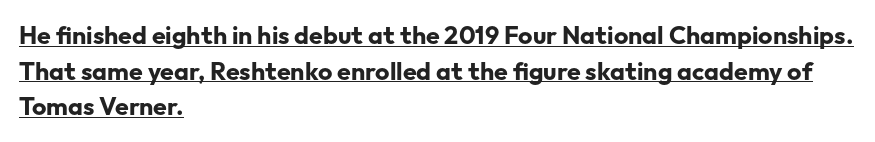
The image shows 25 px bold type, upright; set left-aligned, normal line spacing (1.43x), normal letter spacing, underlined.
